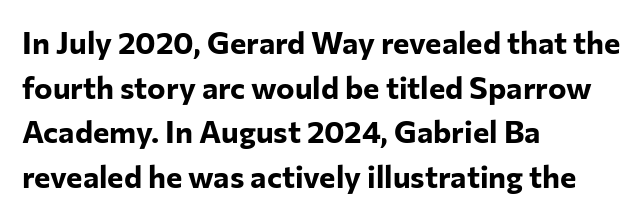
The glyphs are unaccompanied by any horizontal stroke below them. You could call the tracking neutral — neither tight nor loose. Stroke thickness is high; the sample reads as a true bold. Italic? Not at all — the glyphs are vertical. The face used here is proportionally spaced, like ordinary book or web type.
